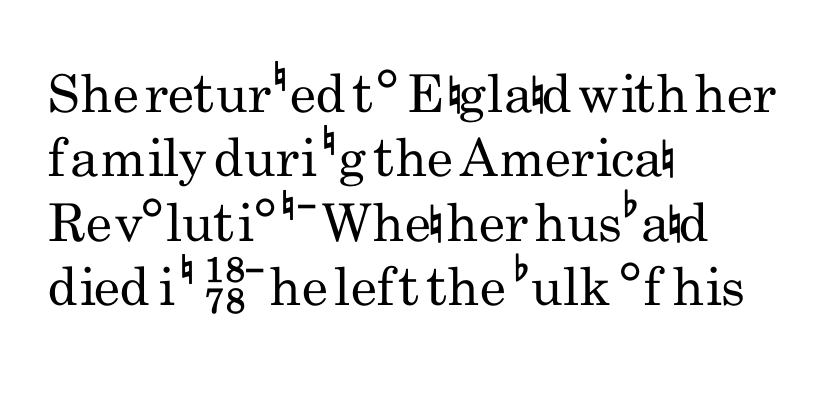
Q: Is the text bold? A: No.
Q: Is the text italic (slanted)? A: No, it is upright.
Q: Is the typeface a serif or a sans-serif typeface? A: Sans-serif.
Q: Is the text underlined? A: No.
Q: How is the paragraph aligned? A: Left-aligned.
Q: Is the spacing between letters normal or unusually wide? A: Normal.
Q: Width (condensed, normal, or wide)? A: Condensed.
Q: Stroke contrast? A: Low.
Q: x-height? A: Small.
Q: Monospaced? A: No.
